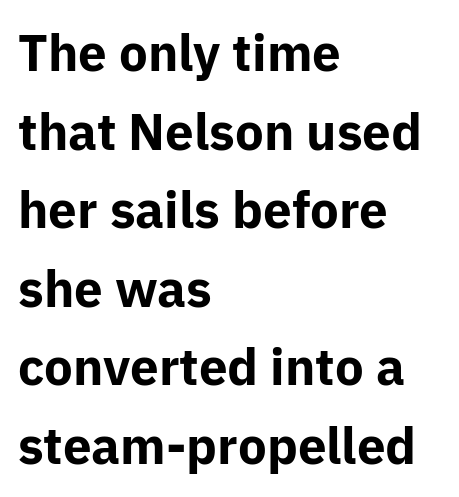
{"serif": "no", "italic": "no", "bold": "yes", "weight": "bold", "width": "normal", "stroke_contrast": "low", "x_height": "medium", "monospaced": "no", "underline": "no", "align": "left", "line_spacing": "normal", "line_spacing_ratio": 1.54, "letter_spacing": "normal", "letter_spacing_em": 0.0, "glyph_px": 51}
